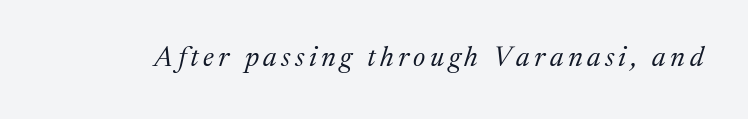
The image shows 28 px regular-weight serif type, italic (leaning right); set not underlined; medium stroke contrast and a medium x-height.
